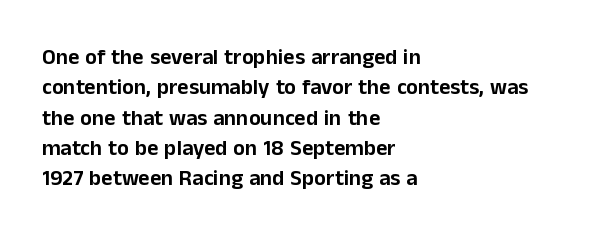
The image shows 22 px text type, upright; set left-aligned, normal line spacing (1.38x), normal letter spacing, not underlined.
